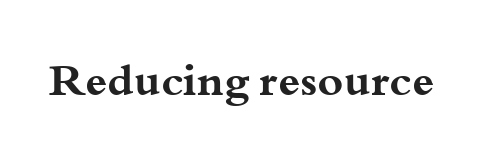
The words here are not underlined. Between one letter and the next there's only the usual sliver of space. Typesetter's note: full bold, strokes at maximum text heaviness. Examine the stroke ends and you'll spot serifs. Each letter keeps its own natural width here, so spacing adapts to shape. The typography opts for an upright posture over an oblique one.
